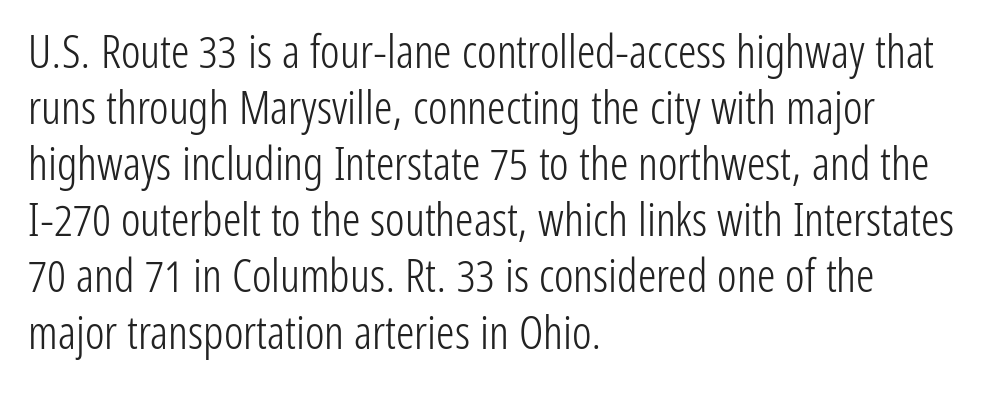
The image shows 46 px light, condensed sans-serif type, upright; set left-aligned, line spacing 1.22x, normal letter spacing, not underlined; low stroke contrast and a medium x-height.
